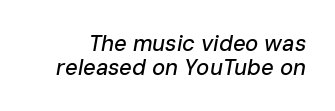
The image shows 22 px text type, italic (leaning right); set tight line spacing (1.07x), normal letter spacing, not underlined.
